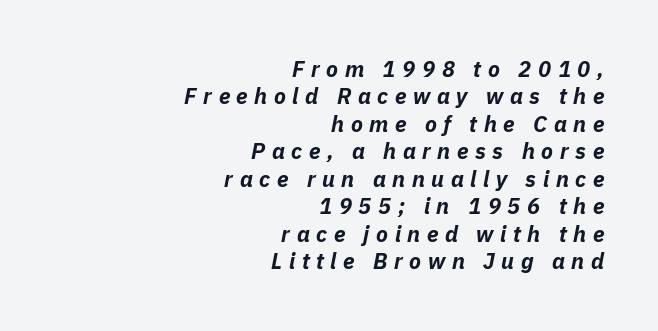
Is the block centered? No — it sits flush against the right margin. Spacing between characters has been opened up far beyond the box default. Vertically, the passage feels balanced, rows spaced as you'd expect. Heavy-handed strokes throughout: this text is bold. The specimen reads as italic at a glance.
